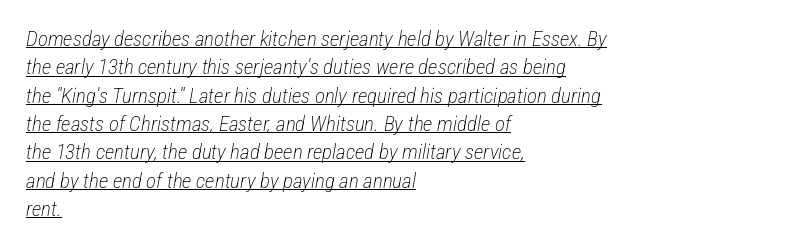
Q: Is the text bold? A: No.
Q: Is the text italic (slanted)? A: Yes, it leans right by about 12 degrees.
Q: Is the text underlined? A: Yes.
Q: How is the paragraph aligned? A: Left-aligned.
Q: Is the spacing between letters normal or unusually wide? A: Normal.
Q: Is the spacing between lines tight, normal or loose? A: Normal.
